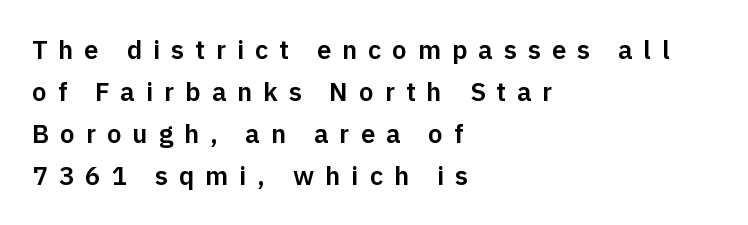
{"italic": "no", "underline": "no", "align": "left", "line_spacing": "normal", "line_spacing_ratio": 1.61, "letter_spacing": "wide", "letter_spacing_em": 0.42, "glyph_px": 26}
